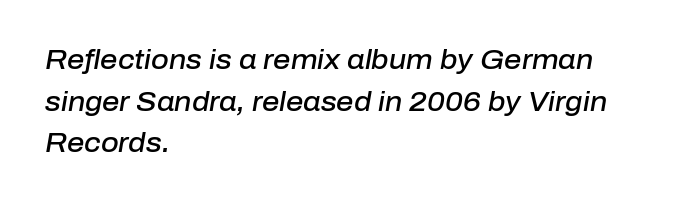
Teacher's note: observe the even left margin — that is flush-left alignment. Each glyph is drawn with semibold strokes, heavier than normal yet not fully bold. The text carries the slant typical of an italic or oblique font. The rows are spaced the way most documents space them.
